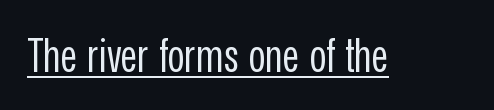
The image shows 46 px regular-weight, condensed sans-serif type, upright; set normal letter spacing, underlined; low stroke contrast and a medium x-height.
